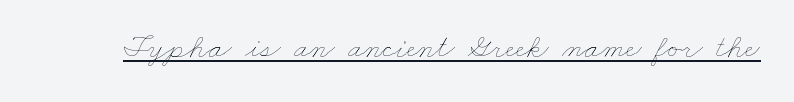
Q: Is the text bold? A: No.
Q: Is the text underlined? A: Yes.
Q: Is the spacing between letters normal or unusually wide? A: Normal.
Q: Width (condensed, normal, or wide)? A: Wide.
Q: Stroke contrast? A: Low.
Q: x-height? A: Small.
Q: Monospaced? A: No.
